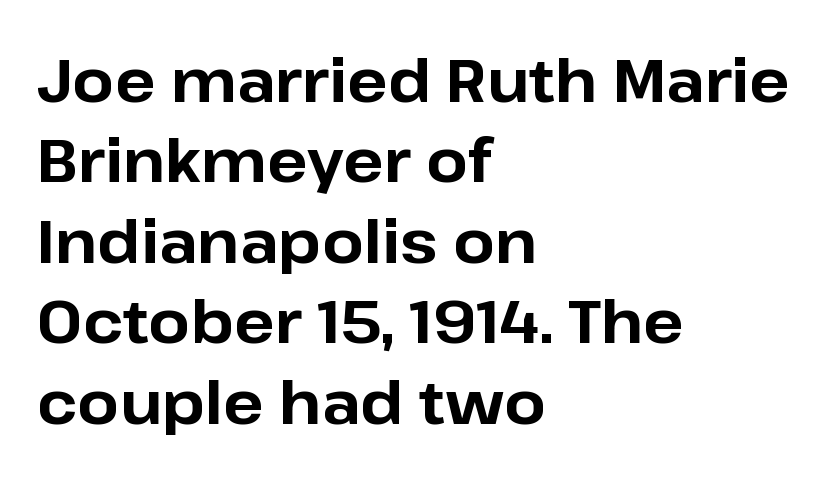
The image shows 60 px bold sans-serif type, upright; set left-aligned, normal line spacing (1.34x), normal letter spacing, not underlined; low stroke contrast and a medium x-height.
